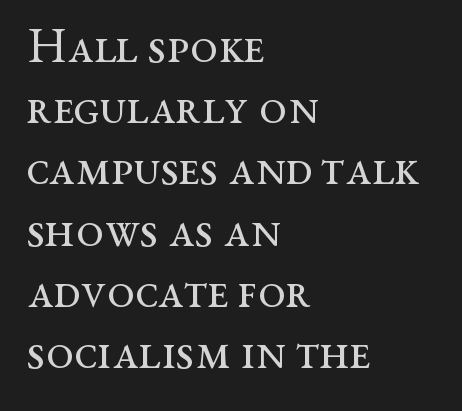
On a weight scale, this lands at 450 or below. Vertical spacing — default. Does the copy run flush right? No — it runs flush left. Honestly, the letter spacing is just normal — you wouldn't notice it. Is this a fixed-width face? No — the glyphs have proportional, varying widths.
